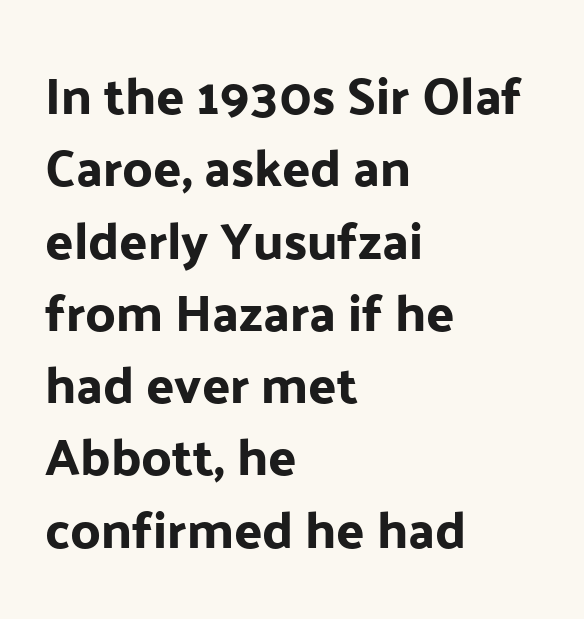
{"serif": "no", "italic": "no", "width": "normal", "stroke_contrast": "low", "x_height": "medium", "monospaced": "no", "underline": "no", "align": "left", "line_spacing": "normal", "line_spacing_ratio": 1.39, "letter_spacing": "normal", "letter_spacing_em": 0.0, "glyph_px": 52}
